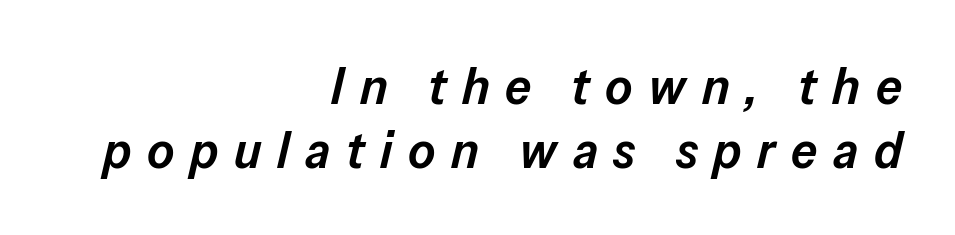
Stroke thickness is moderately raised; the sample reads as semibold. The paragraph has a hard right edge and a soft left edge. Italic: yes, the glyphs are oblique. Tracking value appears strongly positive — letters spread wide.
